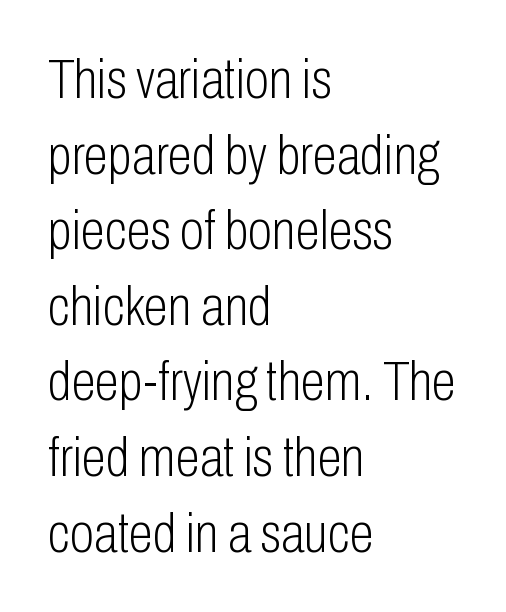
{"serif": "no", "italic": "no", "bold": "no", "weight": "light", "width": "condensed", "stroke_contrast": "low", "x_height": "medium", "monospaced": "no", "underline": "no", "align": "left", "line_spacing": "normal", "line_spacing_ratio": 1.35, "letter_spacing": "normal", "letter_spacing_em": 0.0, "glyph_px": 56}
